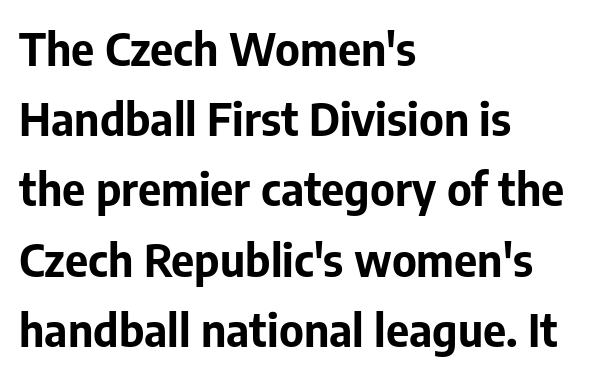
{"serif": "no", "italic": "no", "bold": "yes", "weight": "bold", "width": "normal", "stroke_contrast": "low", "x_height": "medium", "monospaced": "no", "underline": "no", "align": "left", "line_spacing": "normal", "line_spacing_ratio": 1.56, "letter_spacing": "normal", "letter_spacing_em": 0.0, "glyph_px": 45}
